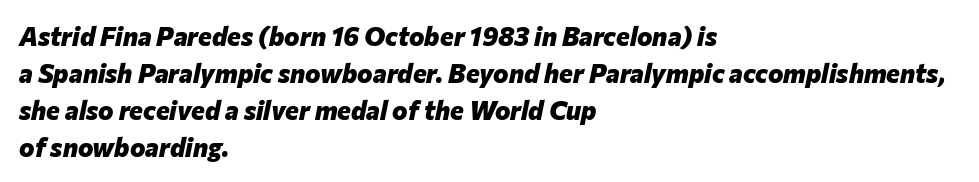
Q: Is the text bold? A: Yes.
Q: Is the text italic (slanted)? A: Yes, it leans right by about 12 degrees.
Q: Is the text underlined? A: No.
Q: How is the paragraph aligned? A: Left-aligned.
Q: Is the spacing between letters normal or unusually wide? A: Normal.
Q: Is the spacing between lines tight, normal or loose? A: Normal.
